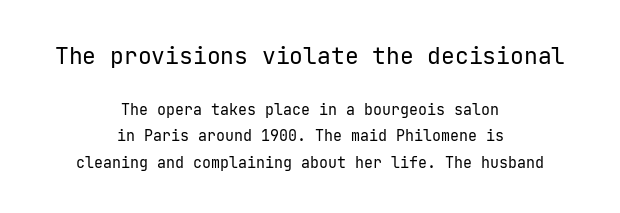
Q: Is the text bold? A: No.
Q: Is the text italic (slanted)? A: No, it is upright.
Q: Is the text underlined? A: No.
Q: How is the paragraph aligned? A: Centered.
Q: Is the spacing between letters normal or unusually wide? A: Normal.
Q: Which block of text is set in a larger size, the first (top) or the second (bottom)? A: The first (top) one.
